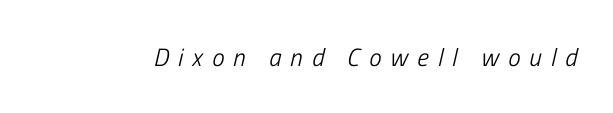
Q: Is the text bold? A: No.
Q: Is the text italic (slanted)? A: Yes, it leans right by about 13 degrees.
Q: Is the text underlined? A: No.
Q: Is the spacing between letters normal or unusually wide? A: Unusually wide.
